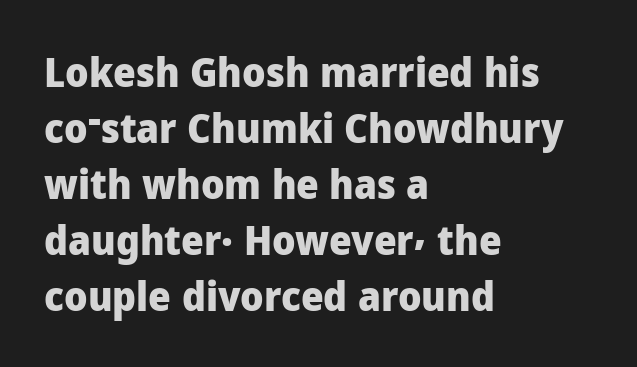
Grotesque or geometric, the face here clearly has no serifs. Look at the stroke-to-counter ratio: heavy, a bold. This sample has the flowing, uneven cadence of proportional lettering. Clear beneath every line of the passage.
